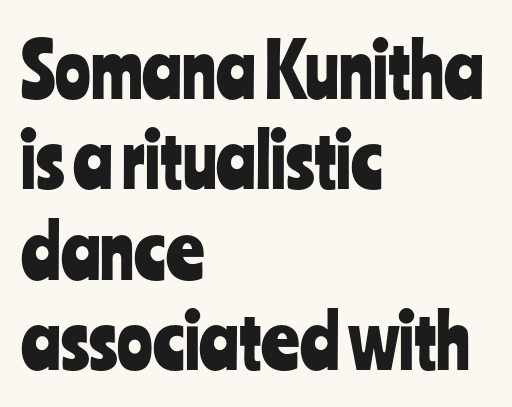
Q: Is the text italic (slanted)? A: No, it is upright.
Q: Is the typeface a serif or a sans-serif typeface? A: Sans-serif.
Q: Is the text underlined? A: No.
Q: How is the paragraph aligned? A: Left-aligned.
Q: Is the spacing between letters normal or unusually wide? A: Normal.
Q: Width (condensed, normal, or wide)? A: Condensed.
Q: Stroke contrast? A: Low.
Q: x-height? A: Medium.
Q: Monospaced? A: No.
